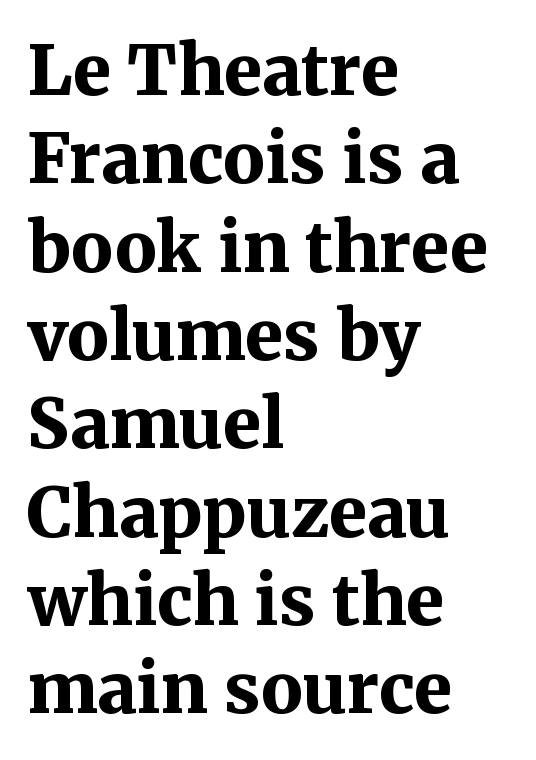
The image shows 69 px bold serif type, upright; set left-aligned, normal line spacing (1.28x), normal letter spacing, not underlined; medium stroke contrast and a medium x-height.
